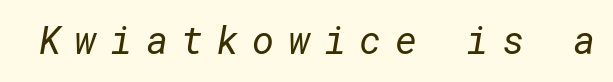
Examine the stroke ends and you'll find no serifs. The line texture is sparse and dotted thanks to wide tracking. Weight: not bold — regular or lighter. Anything drawn beneath the words? Only blank space.
